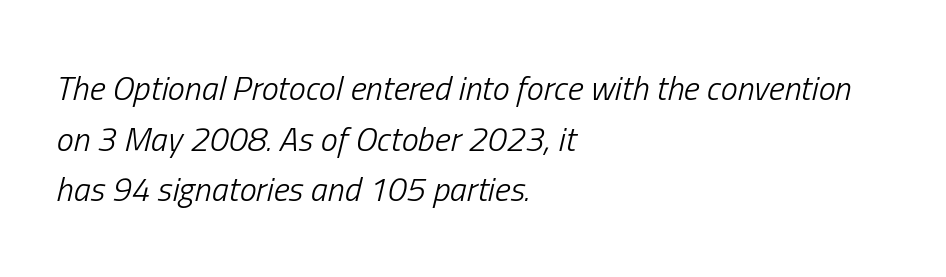
The image shows 34 px light, condensed type, italic (leaning right); set left-aligned, normal line spacing (1.49x), normal letter spacing, not underlined; low stroke contrast and a medium x-height.
